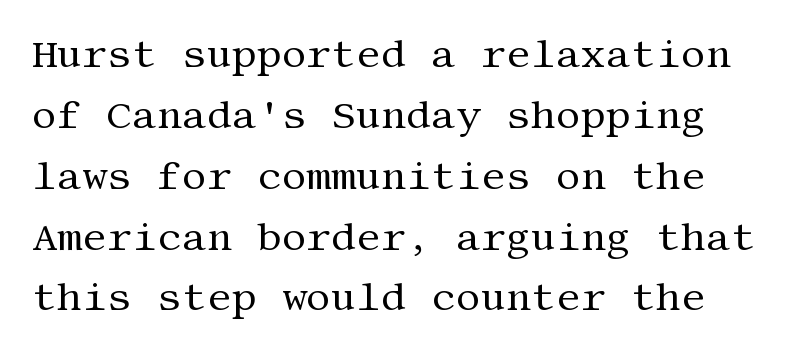
The image shows 39 px regular-weight serif type, upright; set normal line spacing (1.56x), normal letter spacing, not underlined; medium stroke contrast and a large x-height.
